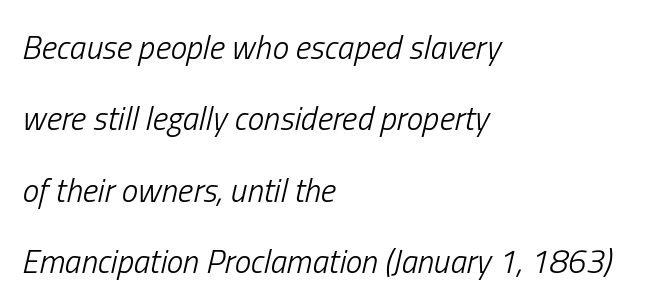
{"italic": "yes", "lean": "right", "slant_degrees": 13, "bold": "no", "weight": "light", "width": "condensed", "stroke_contrast": "low", "x_height": "medium", "monospaced": "no", "underline": "no", "align": "left", "line_spacing": "loose", "line_spacing_ratio": 2.16, "letter_spacing": "normal", "letter_spacing_em": 0.0, "glyph_px": 33}
